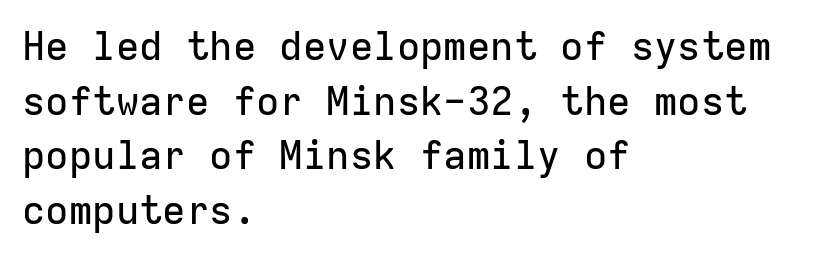
Honestly, there is no underline to notice here at all. The passage shown is typed in a monospace face where columns stay perfectly aligned. Nothing sits at the stroke ends, so this counts as sans-serif. A classic flush-left, rag-right setting is used for this passage. Interline gaps are of average width in this sample. The rendering keeps characters at their native spacing.
